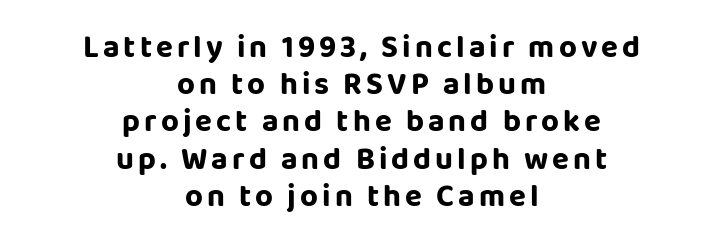
{"serif": "no", "italic": "no", "bold": "yes", "weight": "bold", "width": "normal", "stroke_contrast": "low", "x_height": "large", "monospaced": "no", "underline": "no", "align": "center", "line_spacing_ratio": 1.2, "glyph_px": 31}
